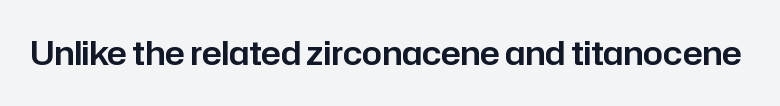
The image shows 32 px sans-serif type, upright; set normal letter spacing, not underlined; low stroke contrast and a medium x-height.
